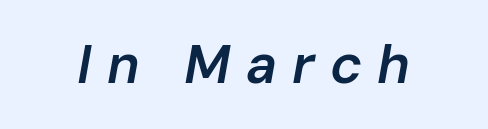
Strokes here are thickened, but only to semibold level. Words appear elongated and porous because spacing is wide. The zone under the glyphs is completely vacant. Each letter keeps its own natural width here, so spacing adapts to shape. Italic: yes, the glyphs are oblique.
